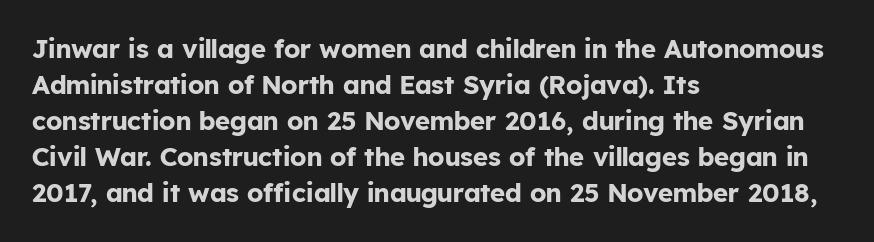
Weight: bold. Inter-character spacing is left at the font's built-in metrics. Check the space under the baseline: it is left empty. These lines sit exactly where default settings would place them. Compared with a centered layout, this one pins lines to the left instead.
